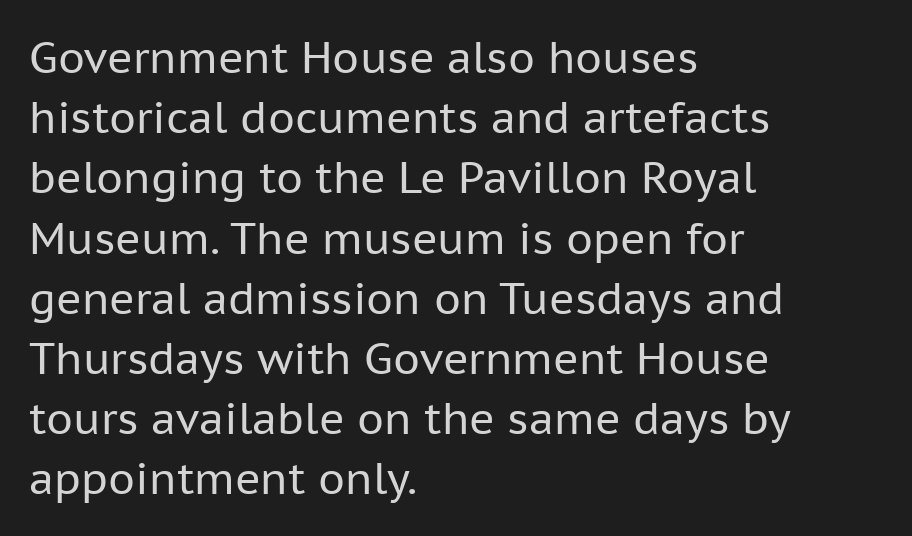
Q: Is the text bold? A: No.
Q: Is the text italic (slanted)? A: No, it is upright.
Q: Is the typeface a serif or a sans-serif typeface? A: Sans-serif.
Q: Is the text underlined? A: No.
Q: How is the paragraph aligned? A: Left-aligned.
Q: Is the spacing between letters normal or unusually wide? A: Normal.
Q: Is the spacing between lines tight, normal or loose? A: Normal.
Q: Width (condensed, normal, or wide)? A: Normal.
Q: Stroke contrast? A: Low.
Q: x-height? A: Medium.
Q: Monospaced? A: No.
